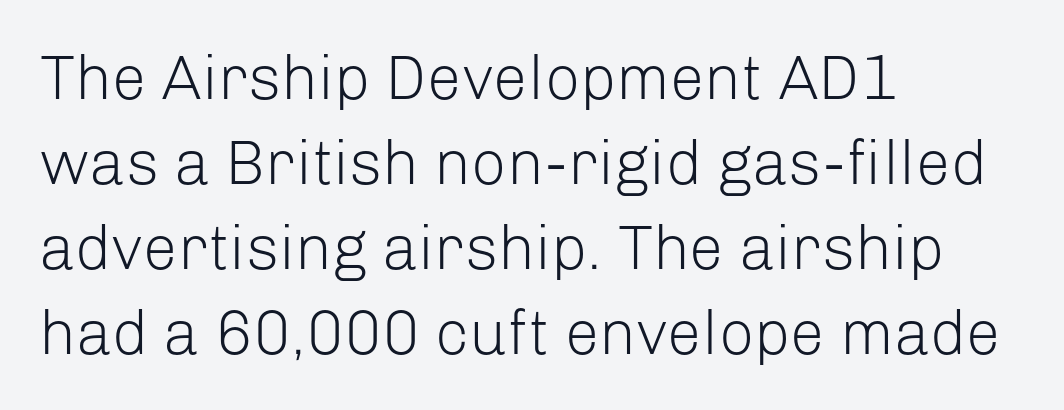
This rendering features lettering with no underline. Does the copy run flush right? No — it runs flush left. Rendered with straight, roman letterforms. Summary of weight: not heavy and not bold. The line-height multiplier appears to be the usual default.
